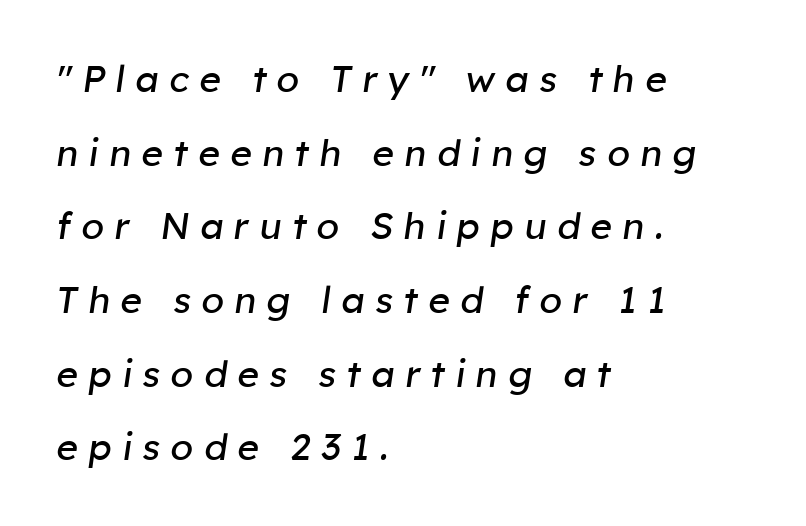
{"italic": "yes", "lean": "right", "slant_degrees": 8, "bold": "no", "weight": "regular", "width": "normal", "stroke_contrast": "low", "x_height": "medium", "monospaced": "no", "underline": "no", "align": "left", "line_spacing": "loose", "line_spacing_ratio": 1.99, "letter_spacing": "wide", "letter_spacing_em": 0.28, "glyph_px": 37}
